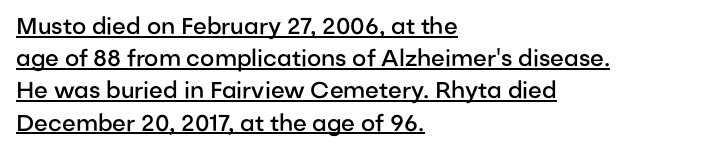
Q: Is the text bold? A: Semi-bold.
Q: Is the text italic (slanted)? A: No, it is upright.
Q: Is the text underlined? A: Yes.
Q: How is the paragraph aligned? A: Left-aligned.
Q: Is the spacing between letters normal or unusually wide? A: Normal.
Q: Is the spacing between lines tight, normal or loose? A: Normal.
